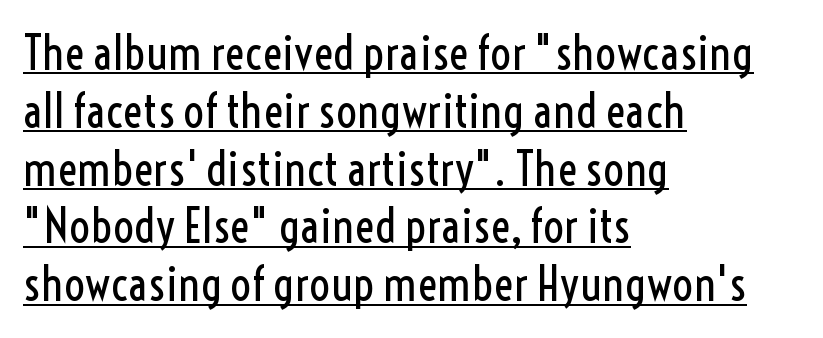
The image shows 47 px regular-weight, condensed sans-serif type, upright; set left-aligned, line spacing 1.23x, normal letter spacing, underlined; a medium x-height.
